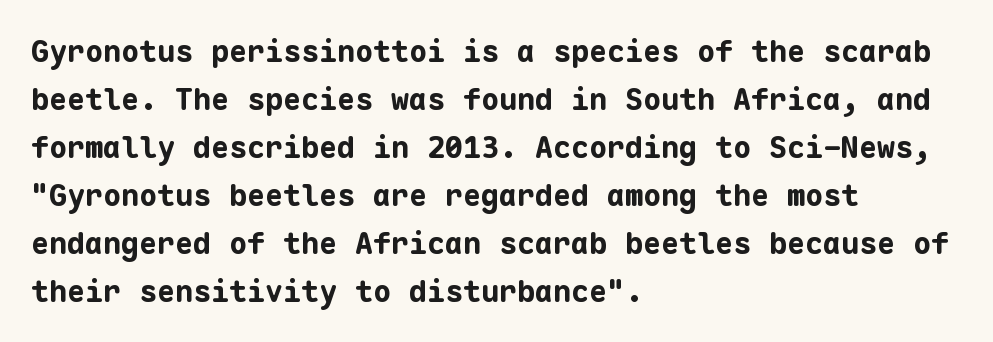
The image shows 30 px bold sans-serif type, upright, monospaced; set left-aligned, normal line spacing (1.6x), normal letter spacing, not underlined; low stroke contrast and a medium x-height.
